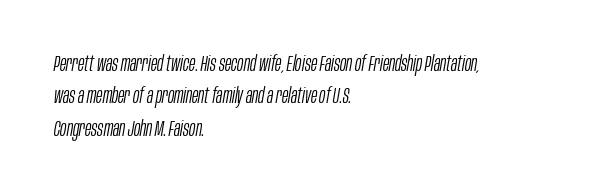
The image shows 21 px text type, italic (leaning right); set left-aligned, normal line spacing (1.54x), normal letter spacing, not underlined.
